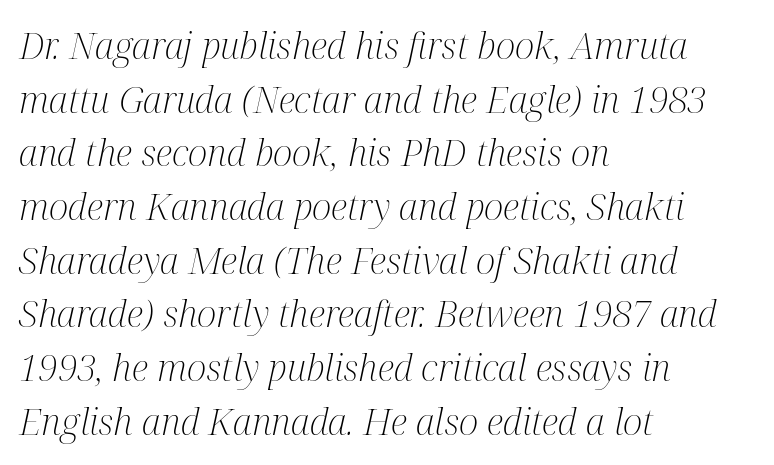
The image shows 37 px light, condensed serif type, italic (leaning right); set left-aligned, normal line spacing (1.45x), normal letter spacing, not underlined; medium stroke contrast and a medium x-height.
